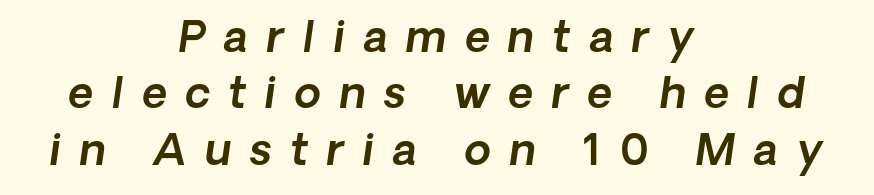
{"serif": "no", "width": "normal", "x_height": "medium", "monospaced": "no", "underline": "no", "align": "center", "line_spacing": "normal", "line_spacing_ratio": 1.31, "letter_spacing": "wide", "letter_spacing_em": 0.43, "glyph_px": 43}
